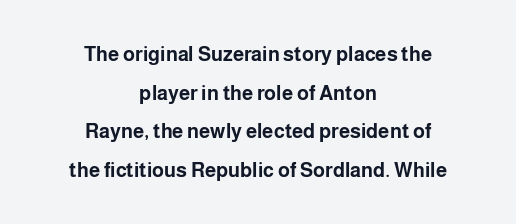
Q: Is the text bold? A: Yes.
Q: Is the text italic (slanted)? A: No, it is upright.
Q: Is the text underlined? A: No.
Q: How is the paragraph aligned? A: Centered.
Q: Is the spacing between letters normal or unusually wide? A: Normal.
Q: Is the spacing between lines tight, normal or loose? A: Loose.
